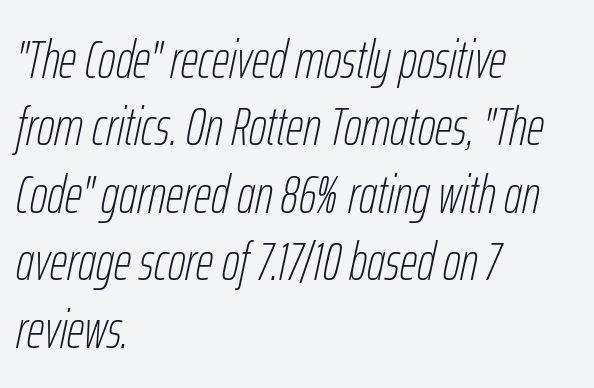
The passage is arranged the way most books set body copy — flush left. What stands out about the letter spacing? Nothing — it is the standard amount. Heaviness? Minimal to ordinary, like unemphasized prose. Note the varied advance widths — an 'i' is clearly narrower than an 'm'. Honestly, the row spacing looks completely unremarkable.
